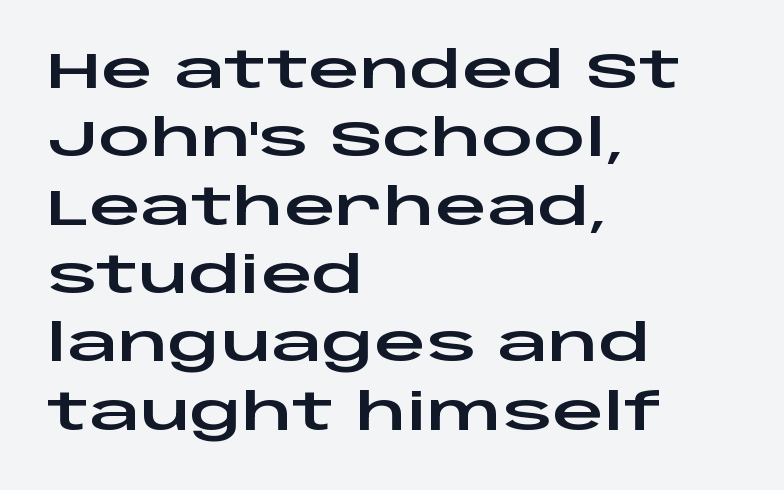
{"serif": "no", "italic": "no", "width": "wide", "stroke_contrast": "low", "x_height": "large", "monospaced": "no", "underline": "no", "align": "left", "line_spacing": "normal", "line_spacing_ratio": 1.34, "letter_spacing": "normal", "letter_spacing_em": 0.0, "glyph_px": 51}
